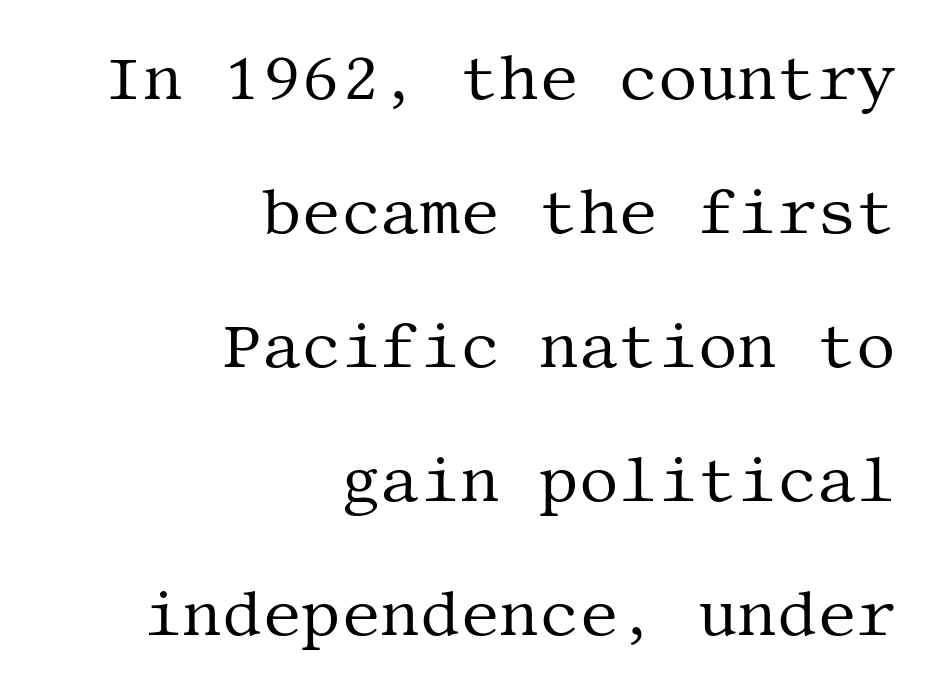
{"serif": "yes", "italic": "no", "bold": "no", "weight": "regular", "width": "normal", "stroke_contrast": "medium", "x_height": "large", "underline": "no", "align": "right", "line_spacing": "loose", "line_spacing_ratio": 2.16, "letter_spacing": "normal", "letter_spacing_em": 0.0, "glyph_px": 62}
